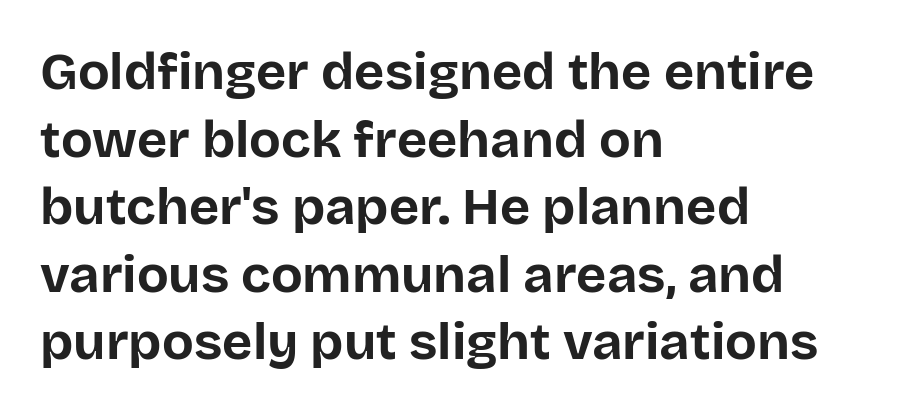
The rendering uses a bold face; every stroke is thick and dark. To sum up the face: it is a sans, with no serifs. This rendering features lettering with no underline. This sample uses an upright cut, with every glyph sitting square on the baseline. A typesetter would call this zero additional tracking. Is this a fixed-width face? No — the glyphs have proportional, varying widths.
